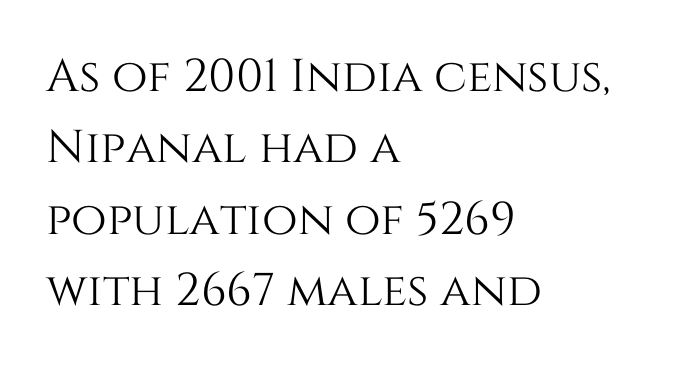
{"italic": "no", "width": "normal", "stroke_contrast": "medium", "x_height": "large", "monospaced": "no", "underline": "no", "align": "left", "line_spacing": "normal", "line_spacing_ratio": 1.55, "letter_spacing": "normal", "letter_spacing_em": 0.0, "glyph_px": 46}
